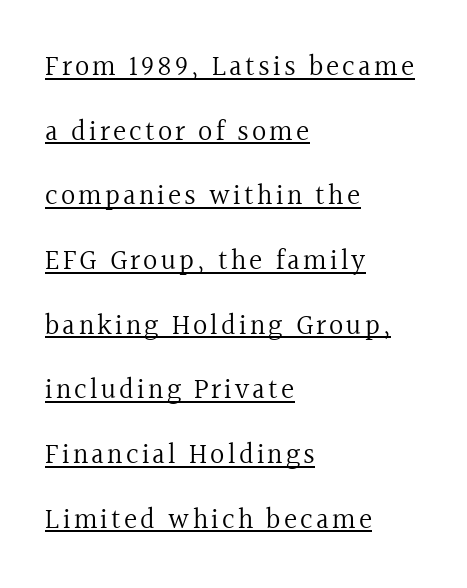
Designer's note — italics off, roman on. Line starts are locked; line ends wander. Looks like regular typesetting: each glyph gets only the width it needs. Underlined type. No letter is thick-stroked: the sample isn't bold.
